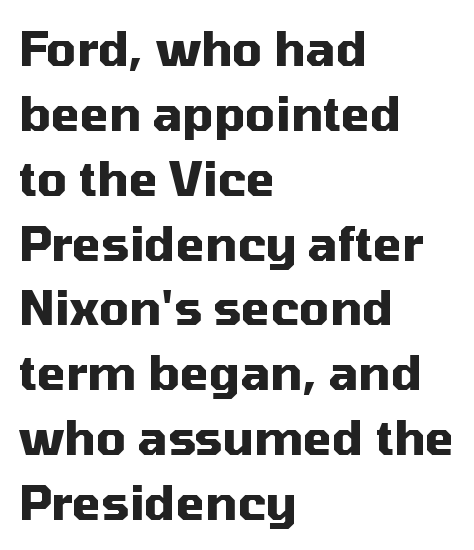
{"serif": "no", "italic": "no", "bold": "yes", "weight": "heavy", "width": "normal", "stroke_contrast": "medium", "x_height": "medium", "monospaced": "no", "underline": "no", "align": "left", "line_spacing": "normal", "line_spacing_ratio": 1.38, "letter_spacing": "normal", "letter_spacing_em": 0.0, "glyph_px": 47}
